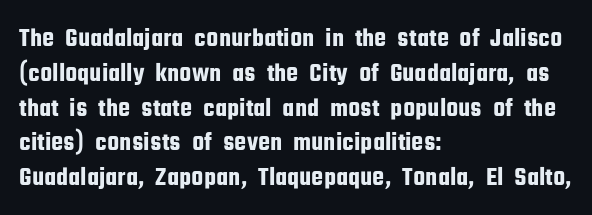
Q: Is the text italic (slanted)? A: No, it is upright.
Q: Is the text underlined? A: No.
Q: How is the paragraph aligned? A: Left-aligned.
Q: Is the spacing between letters normal or unusually wide? A: Normal.
Q: Is the spacing between lines tight, normal or loose? A: Normal.
